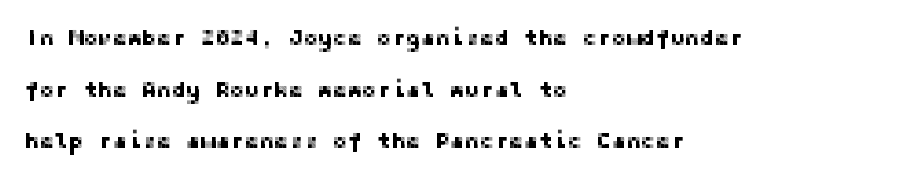
The glyphs are unaccompanied by any horizontal stroke below them. The text block is weighted toward the left margin, trailing off unevenly rightward. Nope, not italic — everything's standing straight. Compared with typical paragraphs, the rows here are farther apart.
